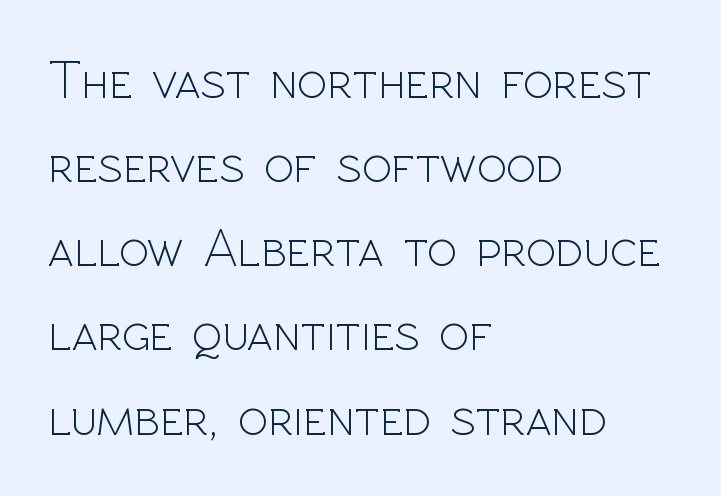
Serifs: no, the terminals of the letterforms are clean. Notice how the passage keeps a crisp vertical edge on the left only. A typesetter would mark this as roman, not italic. Each letter keeps its own natural width here, so spacing adapts to shape. These glyphs show unthickened strokes, regular width or finer.
